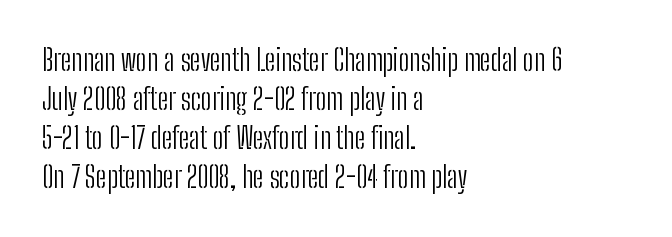
{"serif": "no", "italic": "no", "bold": "no", "weight": "light", "width": "condensed", "stroke_contrast": "low", "x_height": "medium", "monospaced": "no", "underline": "no", "align": "left", "line_spacing": "normal", "line_spacing_ratio": 1.34, "letter_spacing": "normal", "letter_spacing_em": 0.0, "glyph_px": 29}
